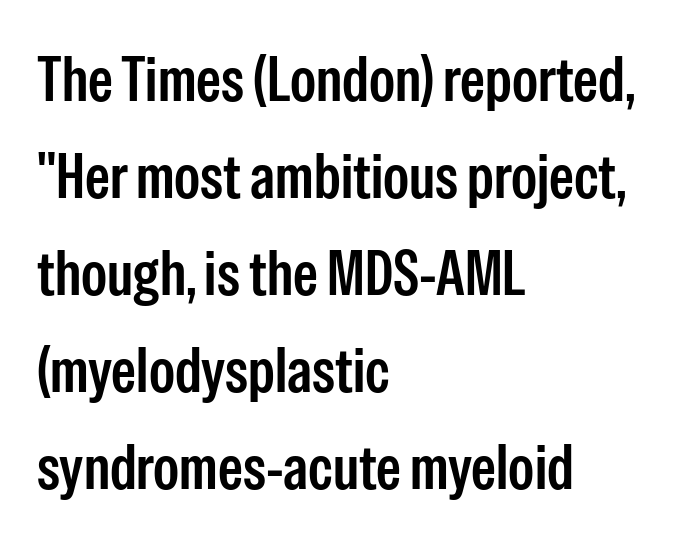
Students, observe: this is what conventionally led text looks like. The letters advance in unequal steps, a hallmark of proportional type. Check under the words: just untouched page. Words appear dense and cohesive because spacing is normal. The typesetter chose a ragged-right arrangement here. The passage shown is typeset with a sans-serif family.
